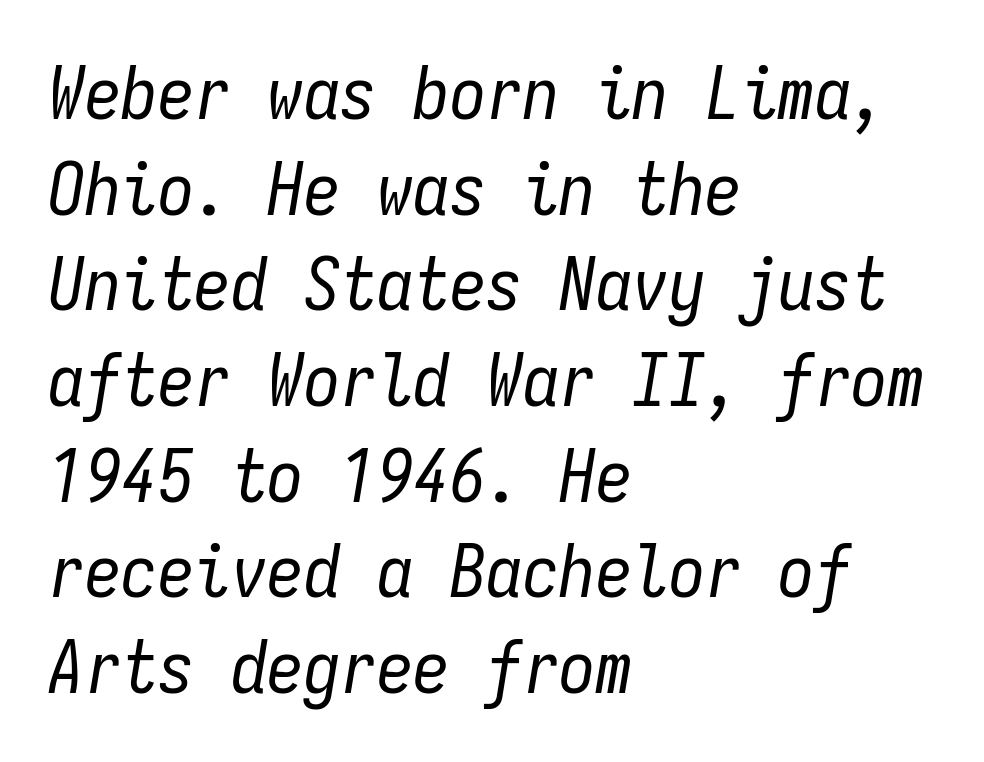
The image shows 73 px regular-weight, condensed type, italic (leaning right), monospaced; set left-aligned, normal line spacing (1.31x), normal letter spacing, not underlined; low stroke contrast and a medium x-height.
